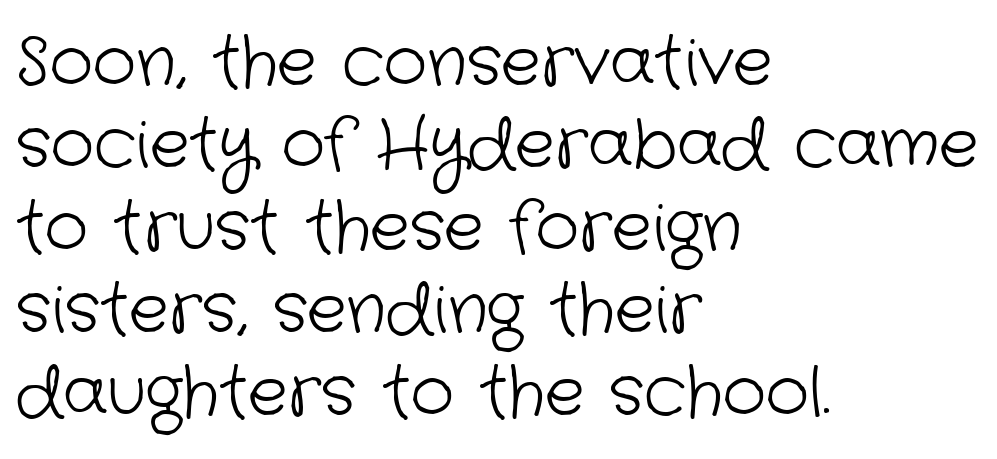
The image shows 67 px light sans-serif type; set left-aligned, line spacing 1.23x, normal letter spacing, not underlined; low stroke contrast and a medium x-height.
